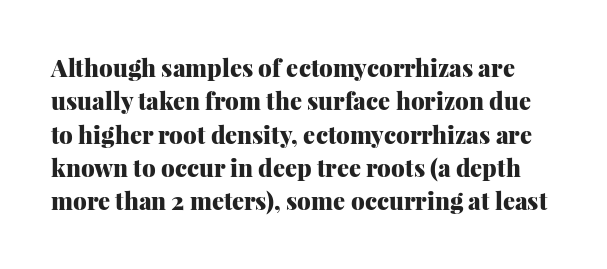
Nobody touched the tracking dial on this one. Heavy, bold letterforms. The passage shown stacks its lines at a standard gap. Italic: no, the glyphs are upright roman. The baseline area is clear.
